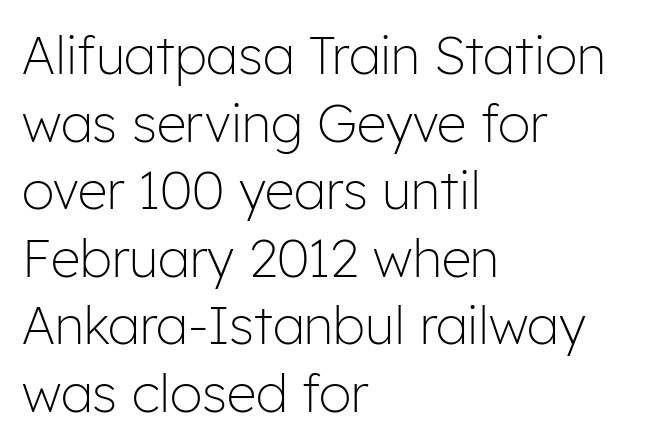
Q: Is the text bold? A: No.
Q: Is the text italic (slanted)? A: No, it is upright.
Q: Is the typeface a serif or a sans-serif typeface? A: Sans-serif.
Q: Is the text underlined? A: No.
Q: How is the paragraph aligned? A: Left-aligned.
Q: Is the spacing between letters normal or unusually wide? A: Normal.
Q: Is the spacing between lines tight, normal or loose? A: Normal.
Q: Width (condensed, normal, or wide)? A: Normal.
Q: Stroke contrast? A: Low.
Q: x-height? A: Medium.
Q: Monospaced? A: No.
